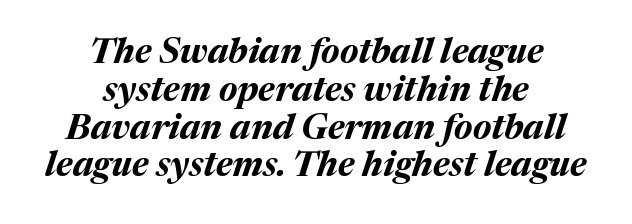
The image shows 35 px bold type, italic (leaning right); set centered, tight line spacing (1.08x), normal letter spacing, not underlined; medium stroke contrast and a medium x-height.
